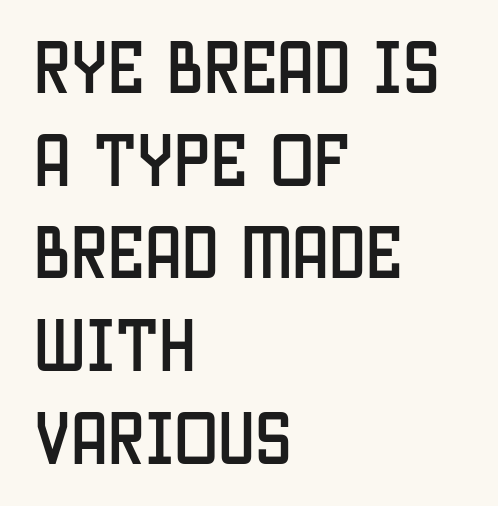
The image shows 59 px condensed sans-serif type, upright; set left-aligned, normal line spacing (1.57x), normal letter spacing, not underlined; low stroke contrast and a large x-height.
